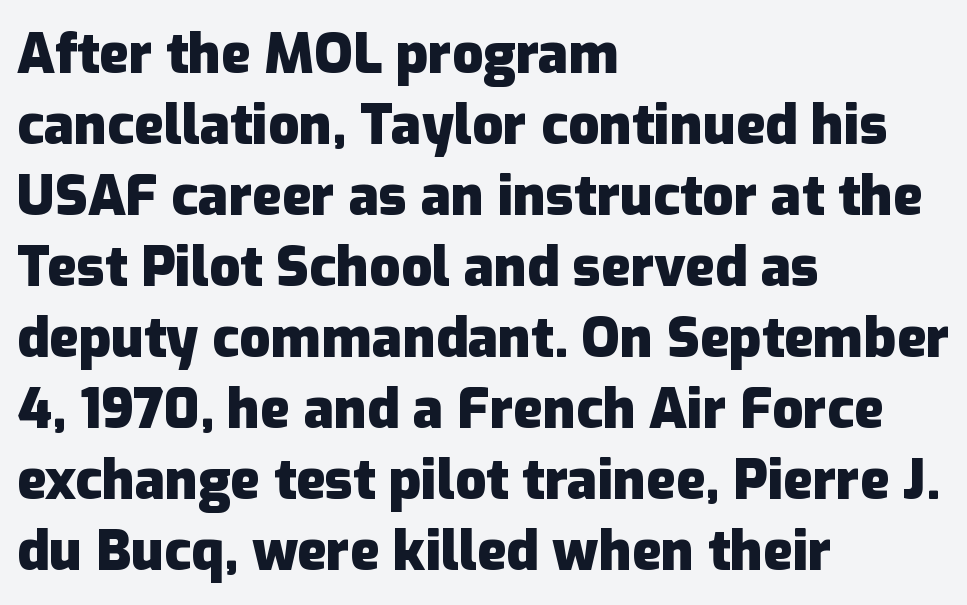
{"serif": "no", "italic": "no", "bold": "yes", "weight": "heavy", "width": "normal", "stroke_contrast": "low", "x_height": "medium", "monospaced": "no", "underline": "no", "align": "left", "line_spacing": "normal", "line_spacing_ratio": 1.29, "letter_spacing": "normal", "letter_spacing_em": 0.0, "glyph_px": 55}
